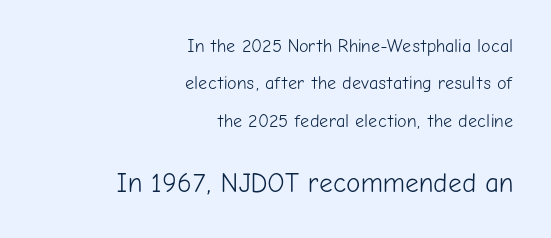
Posture: upright roman. Size contrast runs from small at the top to large at the bottom. Words appear dense and cohesive because spacing is normal. The leading is generous, giving the passage an open texture. Is the block centered? No — it sits flush against the right margin. Descender tails drop into unmarked territory.
